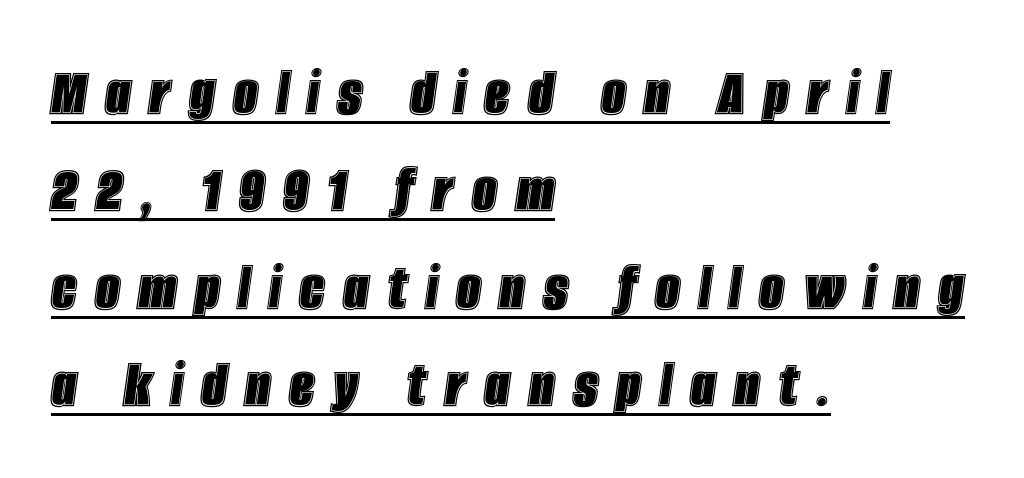
Regarding leading, the lines here are spaced in the standard way. The axis of the letterforms is tilted away from vertical. Between one letter and the next there's a generous, obvious gap. The face used here is proportionally spaced, like ordinary book or web type. The setting favours the left margin, as ordinary paragraphs usually do. Somebody hit Ctrl+U on this one — the words are underlined.
